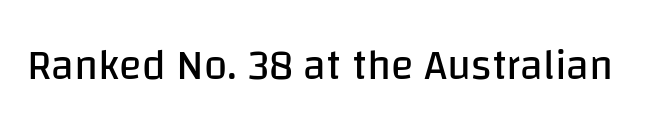
The space beneath each line is pristine and unruled. The designer went with a sans here, leaving each stem footless. The letters stand straight up with perfectly vertical stems. Is this a fixed-width face? No — the glyphs have proportional, varying widths. In terms of letterspacing, this is plain default setting. The face looks like a standard text weight, possibly lighter.
